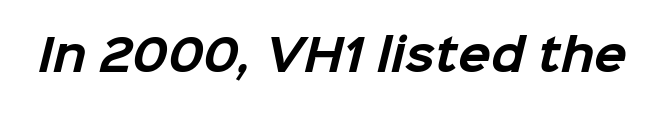
Q: Is the text bold? A: Yes.
Q: Is the typeface a serif or a sans-serif typeface? A: Sans-serif.
Q: Is the text underlined? A: No.
Q: Is the spacing between letters normal or unusually wide? A: Normal.
Q: Width (condensed, normal, or wide)? A: Normal.
Q: Stroke contrast? A: Low.
Q: x-height? A: Medium.
Q: Monospaced? A: No.
